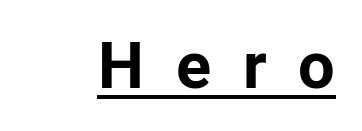
Q: Is the text bold? A: Yes.
Q: Is the text italic (slanted)? A: No, it is upright.
Q: Is the typeface a serif or a sans-serif typeface? A: Sans-serif.
Q: Is the text underlined? A: Yes.
Q: Is the spacing between letters normal or unusually wide? A: Unusually wide.
Q: Width (condensed, normal, or wide)? A: Normal.
Q: Stroke contrast? A: Low.
Q: x-height? A: Medium.
Q: Monospaced? A: No.
